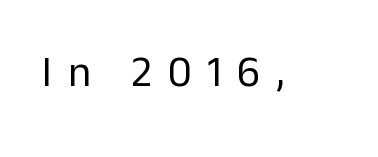
The passage shown is typeset with a sans-serif family. These lines are rendered in a variable-pitch font. Loose tracking; the words dissolve into strings of separated letters. Caption: face not bold, strokes unweighted. The space beneath each line is pristine and unruled. Tall strokes in this sample are plumb rather than angled.
